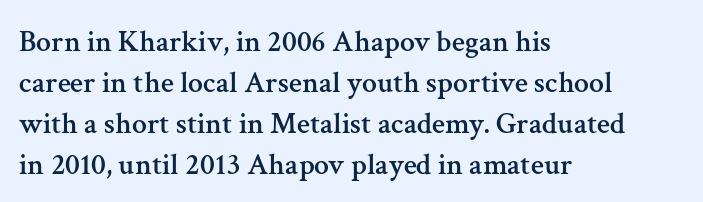
Q: Is the text italic (slanted)? A: No, it is upright.
Q: Is the typeface a serif or a sans-serif typeface? A: Serif.
Q: Is the text underlined? A: No.
Q: How is the paragraph aligned? A: Left-aligned.
Q: Is the spacing between letters normal or unusually wide? A: Normal.
Q: Is the spacing between lines tight, normal or loose? A: Normal.
Q: Width (condensed, normal, or wide)? A: Normal.
Q: Stroke contrast? A: Medium.
Q: x-height? A: Medium.
Q: Monospaced? A: No.
